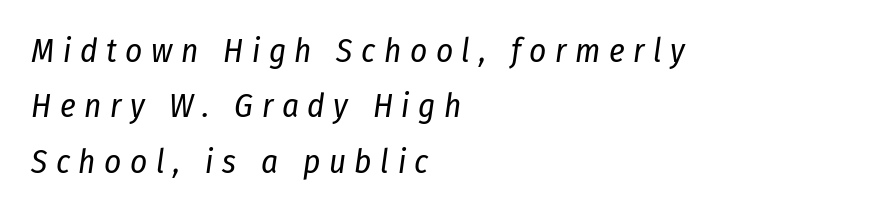
{"italic": "yes", "lean": "right", "slant_degrees": 8, "bold": "no", "weight": "regular", "width": "condensed", "stroke_contrast": "low", "x_height": "medium", "monospaced": "no", "underline": "no", "align": "left", "line_spacing": "normal", "line_spacing_ratio": 1.68, "letter_spacing": "wide", "letter_spacing_em": 0.26, "glyph_px": 33}
